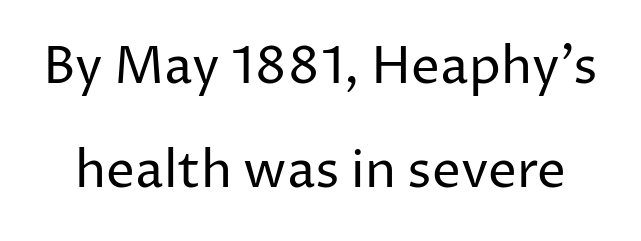
A quiet, ordinary-to-light weight characterises the typeface. Character widths vary here, with narrow letters taking less room than wide ones. Short note: letters normally spaced. In terms of posture, this sample is upright. The vertical gap from one line to the next is large.
